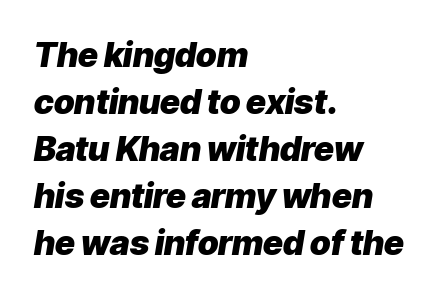
This sample keeps an unexceptional amount of space between lines. Words appear dense and cohesive because spacing is normal. Bare-footed words on every line. The face used here has the dense, thick strokes of a bold. Teacher's note: observe the even left margin — that is flush-left alignment. Proportional: the letters do not fall into vertical columns.
